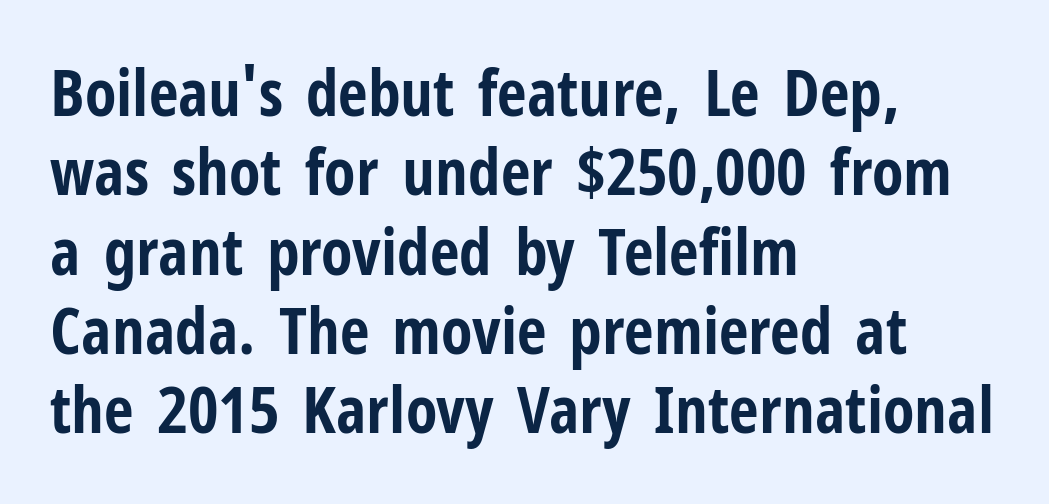
The image shows 65 px bold, condensed sans-serif type, upright; set left-aligned, line spacing 1.22x, normal letter spacing, not underlined; low stroke contrast and a medium x-height.
